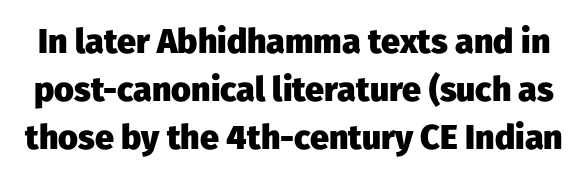
Q: Is the text bold? A: Yes.
Q: Is the text italic (slanted)? A: No, it is upright.
Q: Is the typeface a serif or a sans-serif typeface? A: Sans-serif.
Q: Is the text underlined? A: No.
Q: Is the spacing between letters normal or unusually wide? A: Normal.
Q: Is the spacing between lines tight, normal or loose? A: Normal.
Q: Width (condensed, normal, or wide)? A: Normal.
Q: Stroke contrast? A: Low.
Q: x-height? A: Medium.
Q: Monospaced? A: No.
